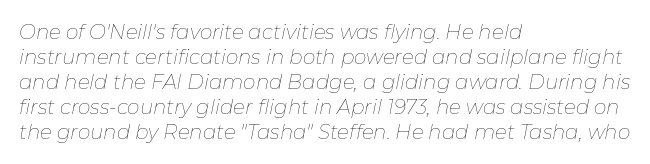
{"italic": "yes", "lean": "right", "slant_degrees": 11, "bold": "no", "underline": "no", "align": "left", "line_spacing": "normal", "line_spacing_ratio": 1.25, "letter_spacing": "normal", "letter_spacing_em": 0.0, "glyph_px": 20}
